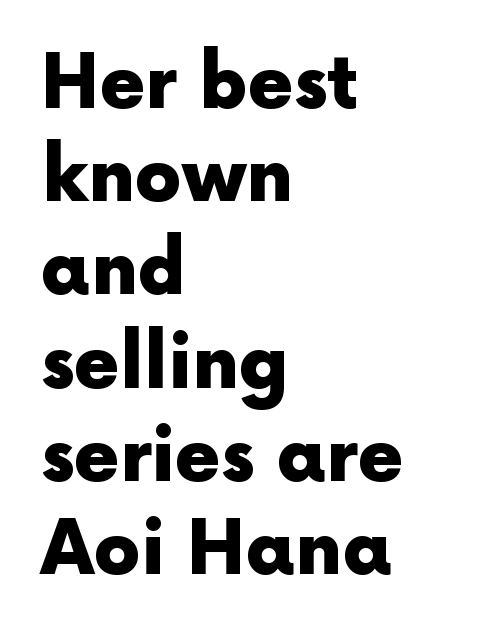
Check where the strokes stop: nothing finishes them off — pure sans. Is this a fixed-width face? No — the glyphs have proportional, varying widths. The paragraph shown leans on its left margin. The space beneath each line is pristine and unruled.
